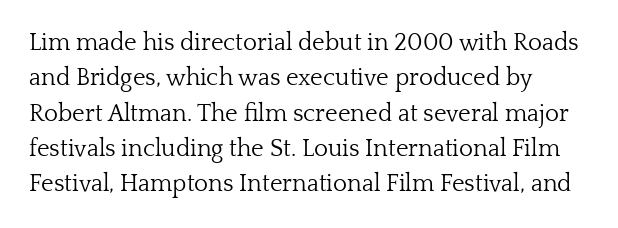
Tracking value appears to be zero — textbook default spacing. Posture: straight, roman, zero tilt. Leftover space on each line is placed entirely after the last word. This is not heavy type; no bold has been used.
